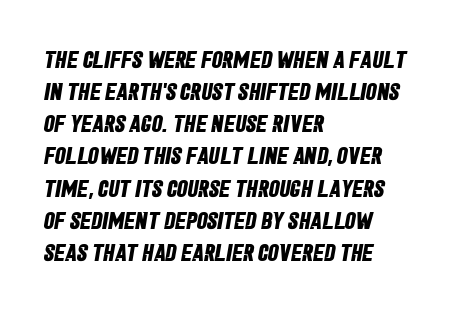
The image shows 24 px bold type; set left-aligned, normal line spacing (1.34x), normal letter spacing, not underlined.
